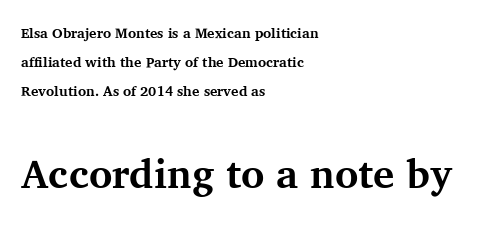
In terms of letterspacing, this is plain default setting. Does the copy run flush right? No — it runs flush left. This sample has the flowing, uneven cadence of proportional lettering. Yep, those are serifs on the letters. A bare baseline throughout the passage.
